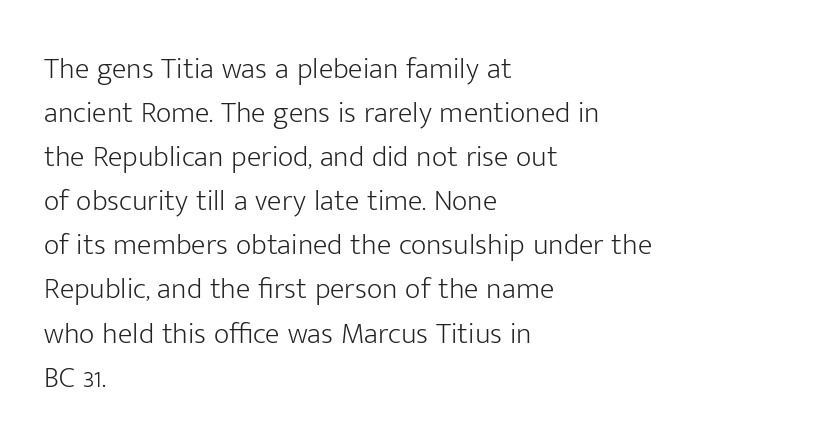
The image shows 30 px light sans-serif type, upright; set left-aligned, normal line spacing (1.47x), normal letter spacing, not underlined; low stroke contrast and a medium x-height.
